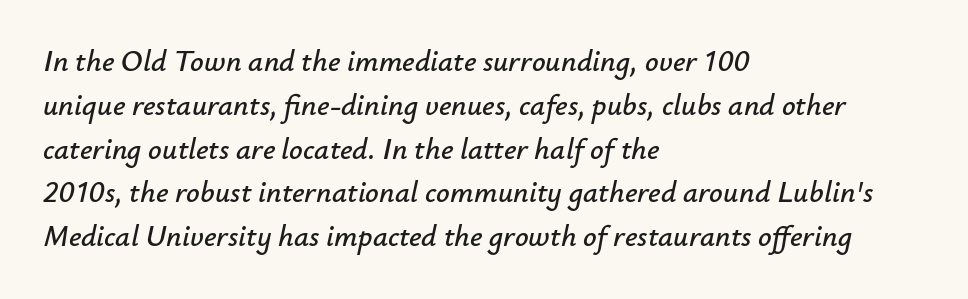
Q: Is the text italic (slanted)? A: Yes, it leans right by about 12 degrees.
Q: Is the text underlined? A: No.
Q: How is the paragraph aligned? A: Left-aligned.
Q: Is the spacing between letters normal or unusually wide? A: Normal.
Q: Is the spacing between lines tight, normal or loose? A: Normal.
Q: Width (condensed, normal, or wide)? A: Normal.
Q: Stroke contrast? A: Low.
Q: x-height? A: Small.
Q: Monospaced? A: No.
